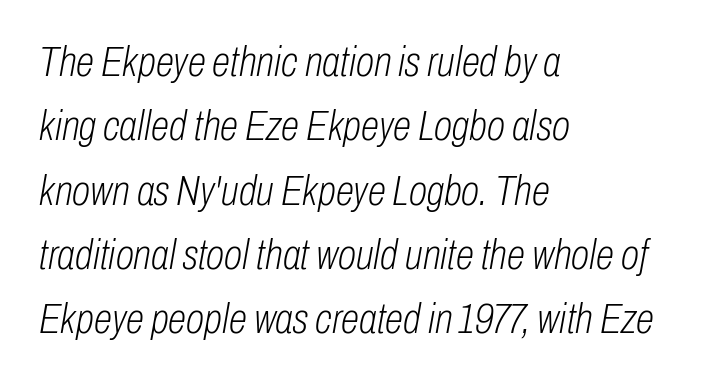
The image shows 42 px light, condensed type, italic (leaning right); set left-aligned, normal line spacing (1.53x), normal letter spacing, not underlined; low stroke contrast and a medium x-height.
